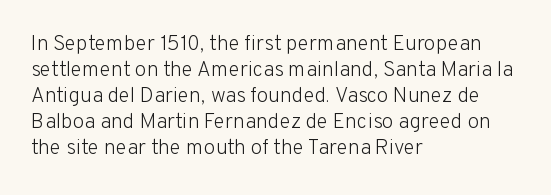
The typography opts for an upright posture over an oblique one. Unmarked baselines from the first word to the last. Students, note that the glyphs here touch the page at normal intervals. Which margin do the lines hug? The left one — the right edge is uneven. The typesetting does not lean heavy: it is not bold.
